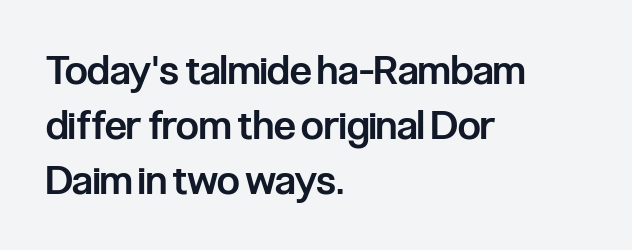
The image shows 40 px semibold, condensed sans-serif type, upright; set left-aligned, normal line spacing (1.37x), normal letter spacing, not underlined; low stroke contrast and a medium x-height.
